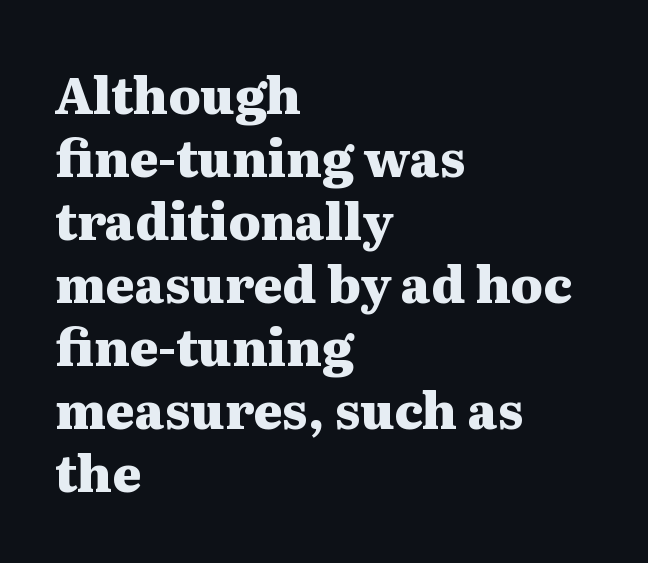
Q: Is the text bold? A: Yes.
Q: Is the text italic (slanted)? A: No, it is upright.
Q: Is the typeface a serif or a sans-serif typeface? A: Serif.
Q: Is the text underlined? A: No.
Q: How is the paragraph aligned? A: Left-aligned.
Q: Is the spacing between letters normal or unusually wide? A: Normal.
Q: Is the spacing between lines tight, normal or loose? A: Normal.
Q: Width (condensed, normal, or wide)? A: Wide.
Q: Stroke contrast? A: Medium.
Q: x-height? A: Medium.
Q: Monospaced? A: No.
